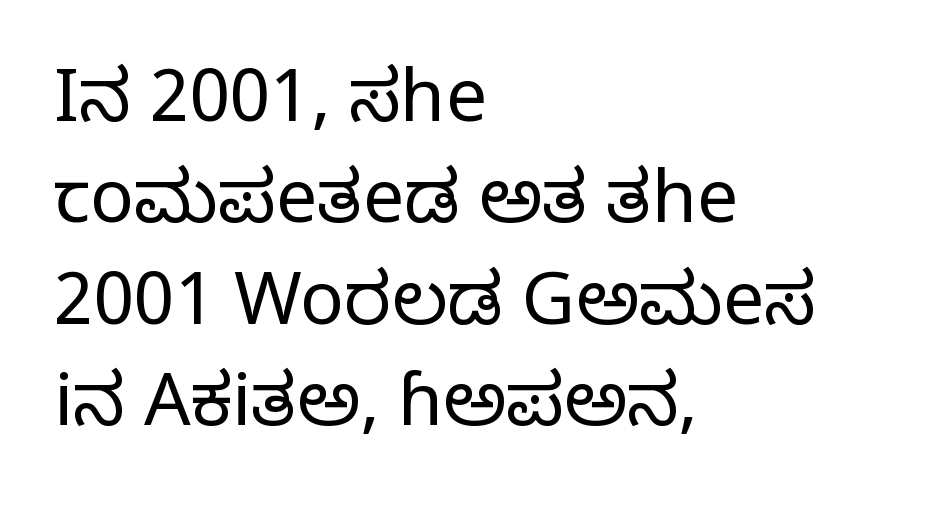
Q: Is the text bold? A: No.
Q: Is the text italic (slanted)? A: No, it is upright.
Q: Is the typeface a serif or a sans-serif typeface? A: Serif.
Q: Is the text underlined? A: No.
Q: How is the paragraph aligned? A: Left-aligned.
Q: Is the spacing between letters normal or unusually wide? A: Normal.
Q: Is the spacing between lines tight, normal or loose? A: Normal.
Q: Width (condensed, normal, or wide)? A: Normal.
Q: Stroke contrast? A: Low.
Q: x-height? A: Large.
Q: Monospaced? A: No.
